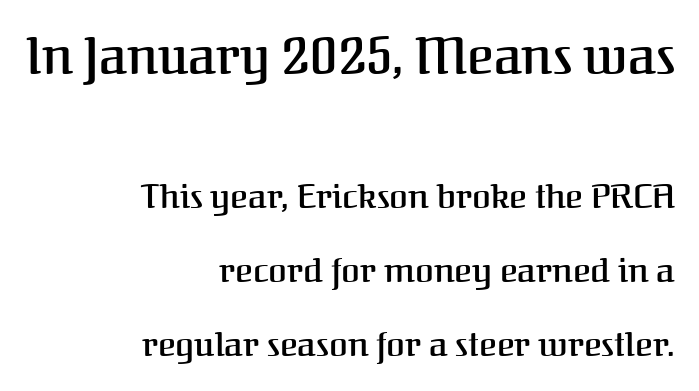
Does the leading feel generous? Absolutely, it's lavish. The characters look somewhat weighty, a semibold short of true bold. Type without underlining. Top chunk: large. Bottom chunk: small. This sample has the flowing, uneven cadence of proportional lettering. The face used here is seriffed, in the tradition of book romans.
